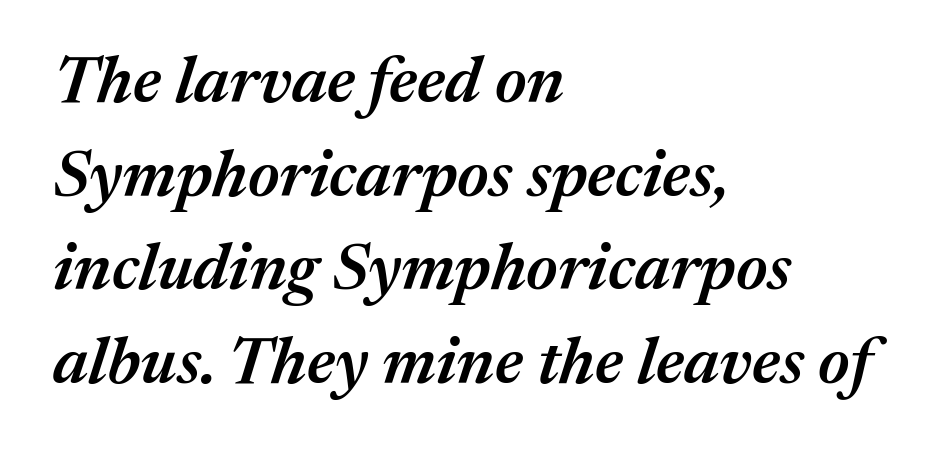
The image shows 66 px semibold type, italic (leaning right); set left-aligned, normal line spacing (1.42x), normal letter spacing, not underlined; medium stroke contrast and a medium x-height.
